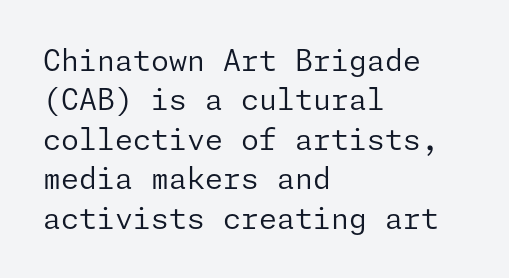
The image shows 29 px regular-weight sans-serif type, upright; set left-aligned, normal line spacing (1.36x), normal letter spacing, not underlined; low stroke contrast and a medium x-height.
